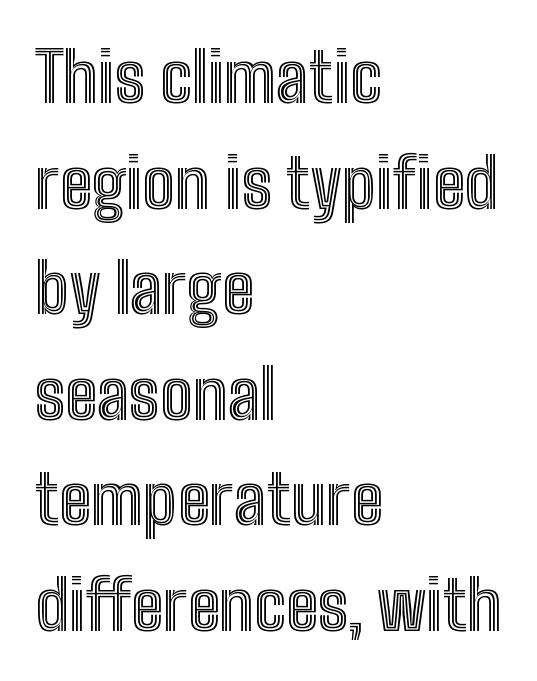
Q: Is the text italic (slanted)? A: No, it is upright.
Q: Is the text underlined? A: No.
Q: How is the paragraph aligned? A: Left-aligned.
Q: Is the spacing between letters normal or unusually wide? A: Normal.
Q: Is the spacing between lines tight, normal or loose? A: Normal.
Q: Width (condensed, normal, or wide)? A: Condensed.
Q: x-height? A: Medium.
Q: Monospaced? A: No.
